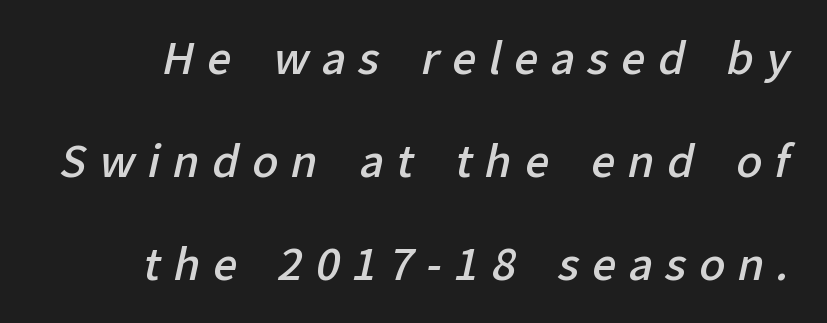
Decoration check: the copy has no underline. Note the varied advance widths — an 'i' is clearly narrower than an 'm'. Strokes here are thickened, but only to semibold level. Spacing between characters has been opened up far beyond the box default.
